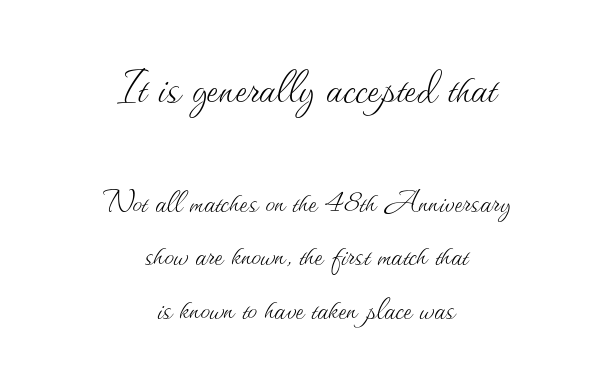
The image shows 58 px thin type; set centered, normal line spacing (1.37x), normal letter spacing, not underlined; the first (top) block is 1.49x larger; medium stroke contrast and a small x-height.
